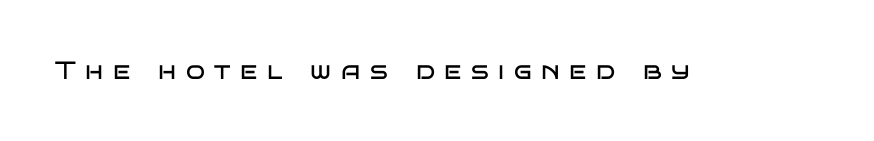
Q: Is the text bold? A: No.
Q: Is the text italic (slanted)? A: No, it is upright.
Q: Is the text underlined? A: No.
Q: Is the spacing between letters normal or unusually wide? A: Unusually wide.
